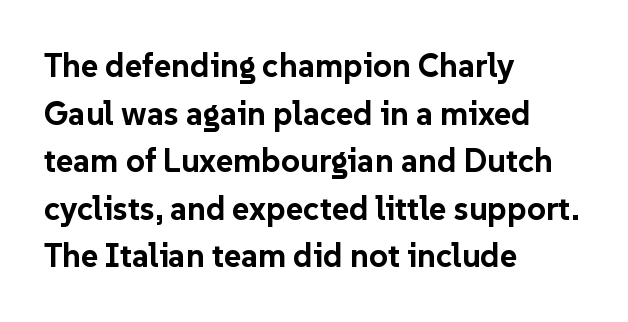
Varying glyph widths throughout — classic text-font behaviour. Each glyph is drawn with heavy, bold strokes. Is this a sans? Yes — the strokes have no serifs. The setting favours the left margin, as ordinary paragraphs usually do. The line-height multiplier appears to be the usual default. Every character sits straight up, as roman type does.
